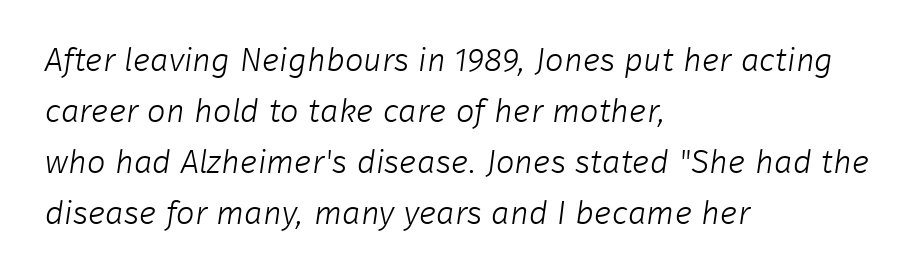
The image shows 33 px light sans-serif type; set left-aligned, normal line spacing (1.55x), normal letter spacing, not underlined; low stroke contrast and a medium x-height.
